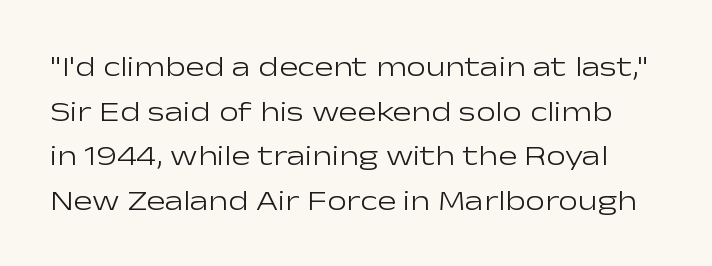
Q: Is the text bold? A: No.
Q: Is the text italic (slanted)? A: No, it is upright.
Q: Is the typeface a serif or a sans-serif typeface? A: Sans-serif.
Q: Is the text underlined? A: No.
Q: Is the spacing between letters normal or unusually wide? A: Normal.
Q: Is the spacing between lines tight, normal or loose? A: Normal.
Q: Width (condensed, normal, or wide)? A: Wide.
Q: Stroke contrast? A: Low.
Q: x-height? A: Medium.
Q: Monospaced? A: No.
